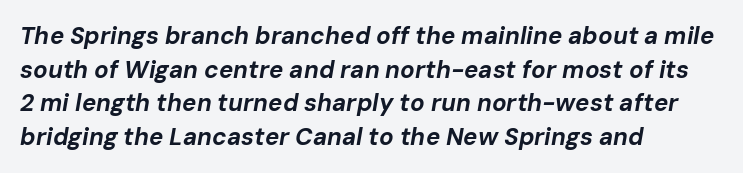
The gap between lines stays unmarked. A dark, heavy texture on the line: the type is bold. These lines are set flush left with a ragged right edge. Is the type slanted? Yes — the strokes lean at a clear angle.
